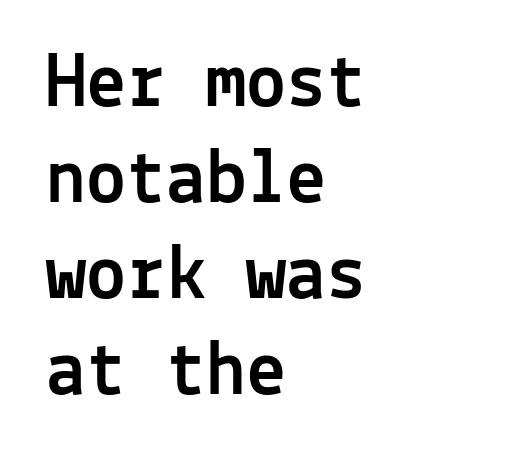
Q: Is the text italic (slanted)? A: No, it is upright.
Q: Is the typeface a serif or a sans-serif typeface? A: Sans-serif.
Q: Is the text underlined? A: No.
Q: How is the paragraph aligned? A: Left-aligned.
Q: Is the spacing between letters normal or unusually wide? A: Normal.
Q: Width (condensed, normal, or wide)? A: Normal.
Q: x-height? A: Medium.
Q: Monospaced? A: Yes.
